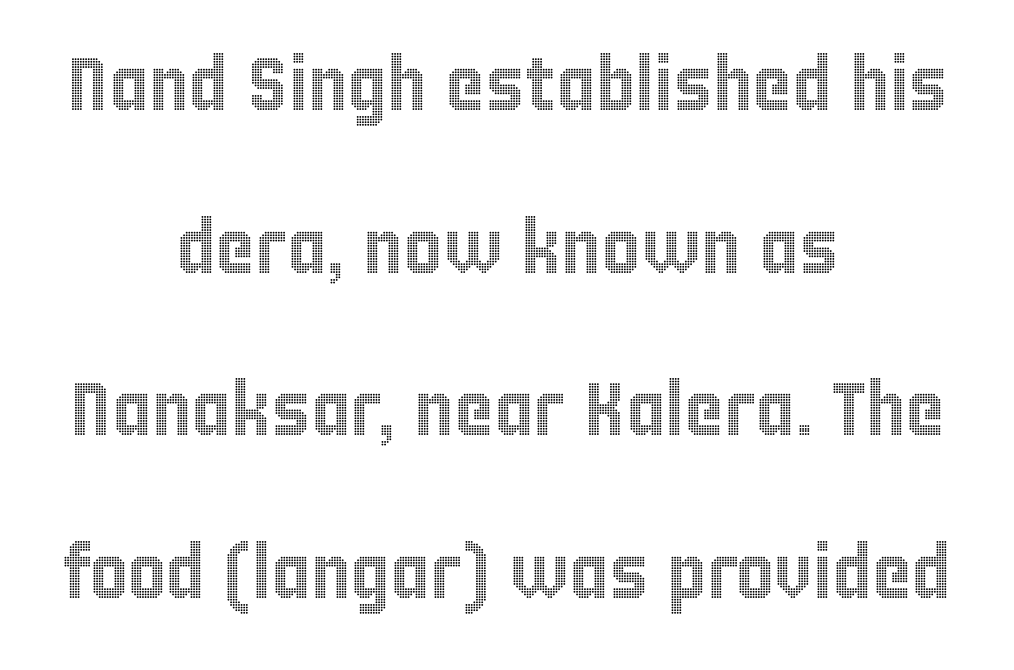
Q: Is the text italic (slanted)? A: No, it is upright.
Q: Is the text underlined? A: No.
Q: How is the paragraph aligned? A: Centered.
Q: Is the spacing between letters normal or unusually wide? A: Normal.
Q: Is the spacing between lines tight, normal or loose? A: Loose.
Q: Width (condensed, normal, or wide)? A: Condensed.
Q: x-height? A: Large.
Q: Monospaced? A: No.
